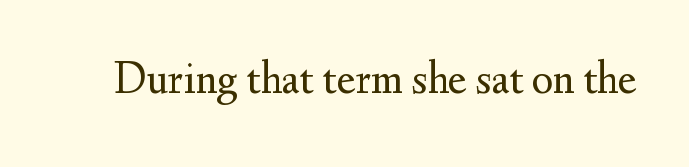
Q: Is the text bold? A: No.
Q: Is the text italic (slanted)? A: No, it is upright.
Q: Is the typeface a serif or a sans-serif typeface? A: Serif.
Q: Is the text underlined? A: No.
Q: Is the spacing between letters normal or unusually wide? A: Normal.
Q: Width (condensed, normal, or wide)? A: Normal.
Q: Stroke contrast? A: Medium.
Q: x-height? A: Small.
Q: Monospaced? A: No.
